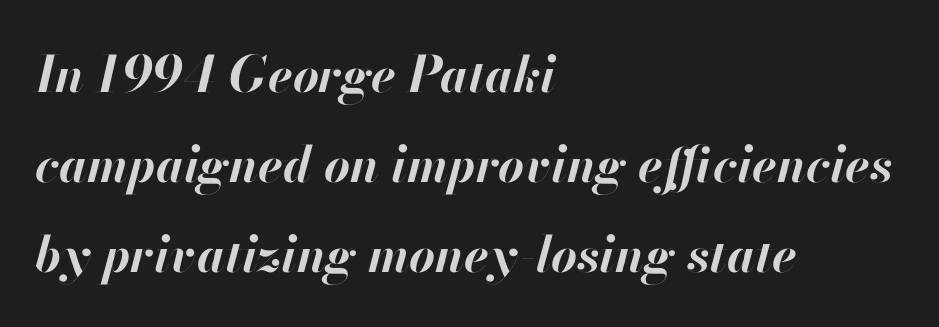
The image shows 50 px bold type, italic (leaning right); set left-aligned, line spacing 1.8x, normal letter spacing, not underlined; high stroke contrast and a small x-height.
